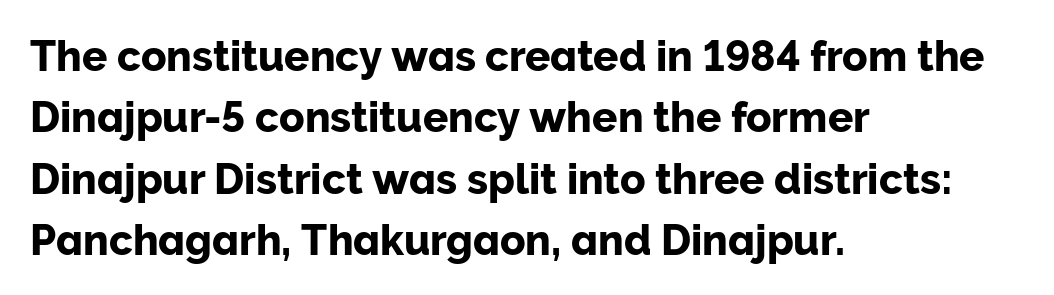
The image shows 42 px sans-serif type, upright; set left-aligned, normal line spacing (1.46x), normal letter spacing, not underlined; low stroke contrast and a medium x-height.
